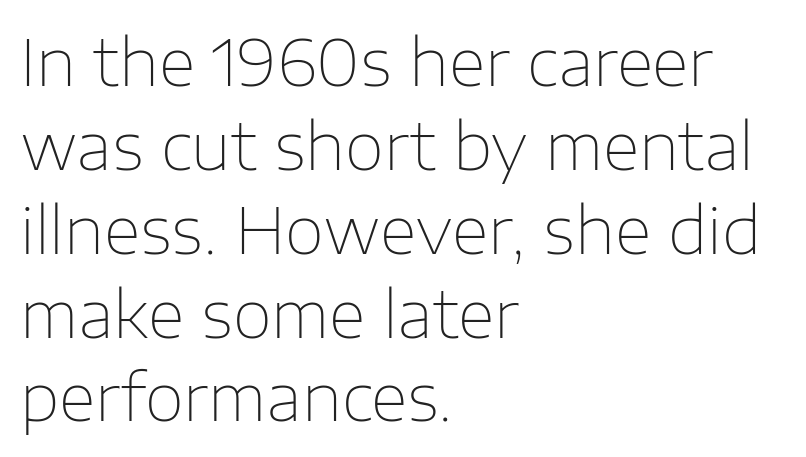
The image shows 64 px thin sans-serif type, upright; set left-aligned, normal line spacing (1.31x), normal letter spacing, not underlined; low stroke contrast and a medium x-height.
